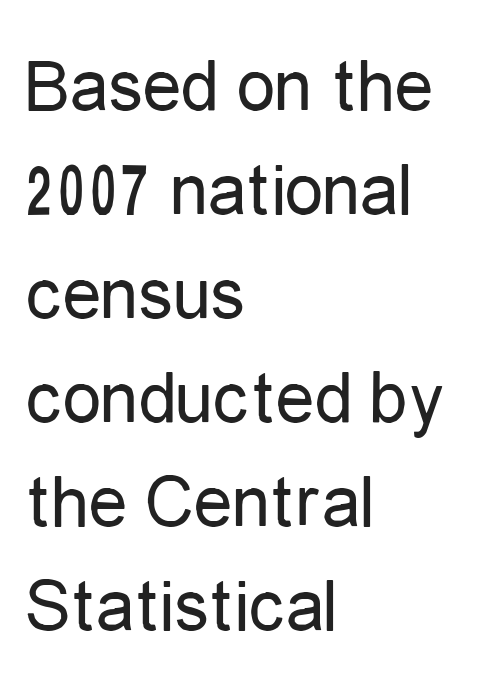
{"serif": "no", "italic": "no", "bold": "no", "weight": "regular", "width": "condensed", "stroke_contrast": "low", "x_height": "medium", "monospaced": "no", "underline": "no", "align": "left", "line_spacing": "normal", "line_spacing_ratio": 1.35, "letter_spacing": "normal", "letter_spacing_em": 0.0, "glyph_px": 77}
